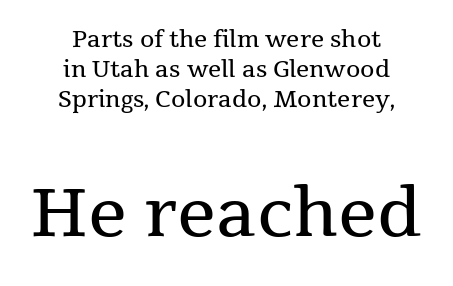
{"serif": "yes", "italic": "no", "bold": "no", "weight": "regular", "width": "normal", "stroke_contrast": "medium", "x_height": "medium", "monospaced": "no", "underline": "no", "align": "center", "line_spacing": "normal", "line_spacing_ratio": 1.3, "letter_spacing": "normal", "letter_spacing_em": 0.0, "larger_block": "second", "size_ratio": 2.96, "glyph_px": 68}
